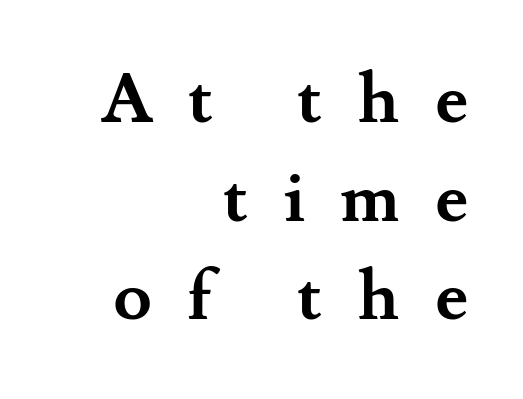
{"serif": "yes", "italic": "no", "bold": "yes", "weight": "semibold", "width": "normal", "stroke_contrast": "medium", "x_height": "small", "monospaced": "no", "underline": "no", "align": "right", "line_spacing": "normal", "line_spacing_ratio": 1.41, "letter_spacing": "wide", "letter_spacing_em": 0.5, "glyph_px": 70}
